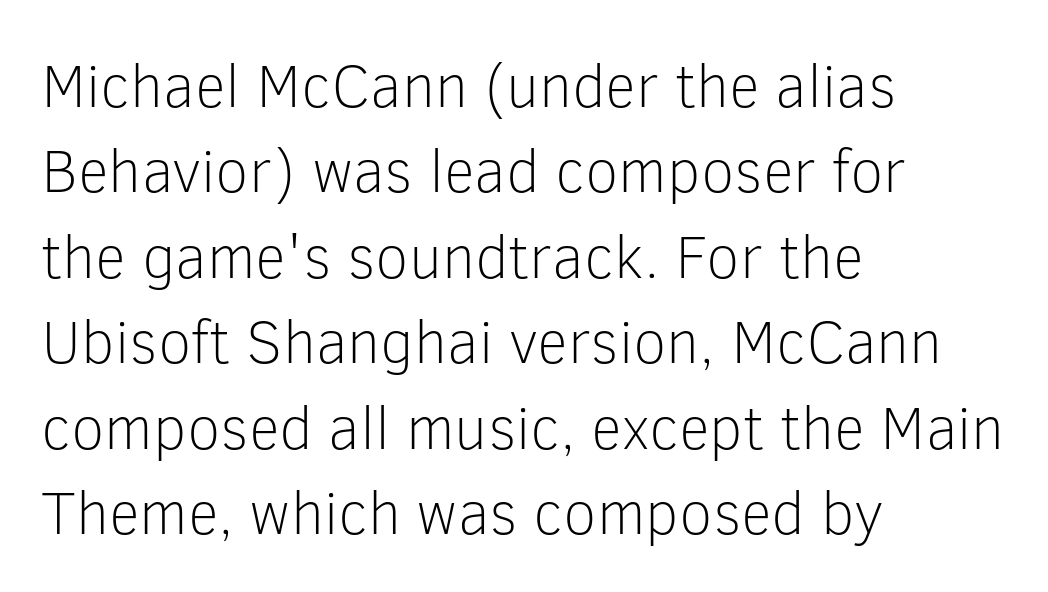
Q: Is the text bold? A: No.
Q: Is the text italic (slanted)? A: No, it is upright.
Q: Is the typeface a serif or a sans-serif typeface? A: Sans-serif.
Q: Is the text underlined? A: No.
Q: How is the paragraph aligned? A: Left-aligned.
Q: Is the spacing between letters normal or unusually wide? A: Normal.
Q: Is the spacing between lines tight, normal or loose? A: Normal.
Q: Width (condensed, normal, or wide)? A: Normal.
Q: Stroke contrast? A: Low.
Q: x-height? A: Medium.
Q: Monospaced? A: No.
